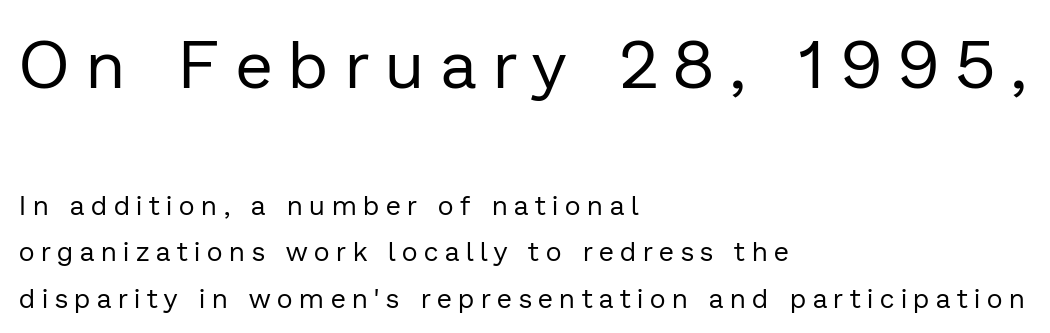
Q: Is the text bold? A: No.
Q: Is the text italic (slanted)? A: No, it is upright.
Q: Is the typeface a serif or a sans-serif typeface? A: Sans-serif.
Q: Is the text underlined? A: No.
Q: How is the paragraph aligned? A: Left-aligned.
Q: Is the spacing between letters normal or unusually wide? A: Unusually wide.
Q: Which block of text is set in a larger size, the first (top) or the second (bottom)? A: The first (top) one.
Q: Width (condensed, normal, or wide)? A: Normal.
Q: Stroke contrast? A: Low.
Q: x-height? A: Medium.
Q: Monospaced? A: No.
